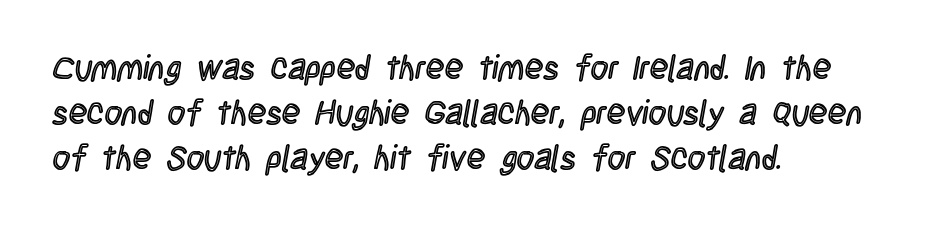
Q: Is the text italic (slanted)? A: Yes.
Q: Is the text underlined? A: No.
Q: How is the paragraph aligned? A: Left-aligned.
Q: Is the spacing between letters normal or unusually wide? A: Normal.
Q: Is the spacing between lines tight, normal or loose? A: Normal.
Q: Width (condensed, normal, or wide)? A: Condensed.
Q: x-height? A: Large.
Q: Monospaced? A: No.
